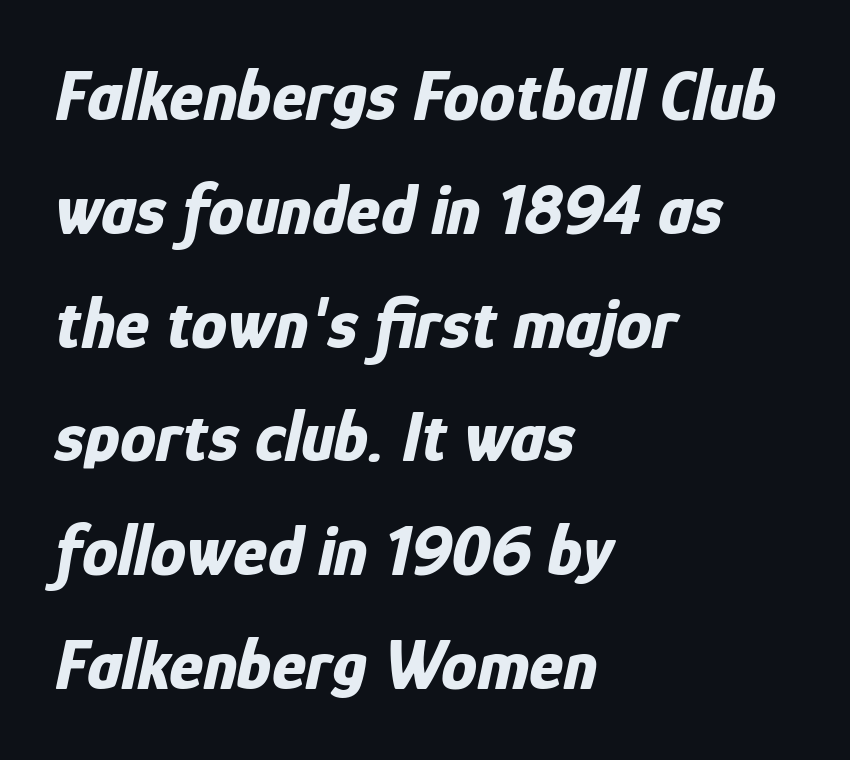
Is the letter spacing exaggerated? No — it looks like the ordinary default. Here the designer chose a conventional face with non-uniform glyph widths. Descender tails drop into unmarked territory. Style check: oblique. The passage shown stacks its lines at a standard gap.
